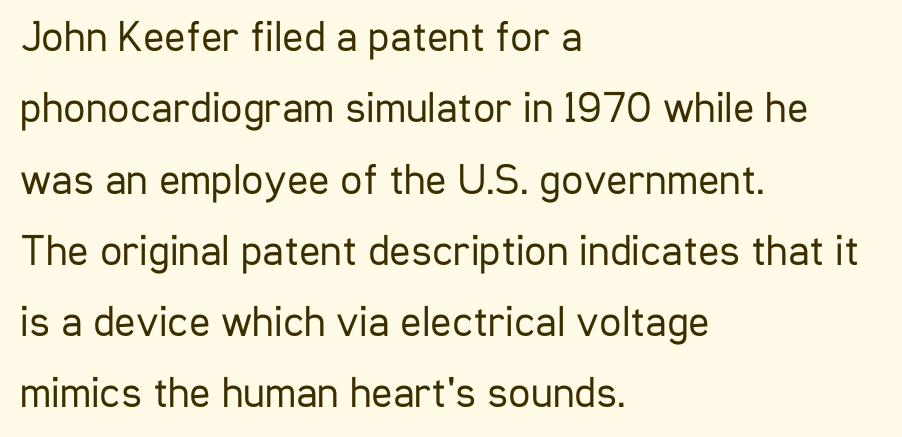
The line-height multiplier appears to be the usual default. The typesetter chose a ragged-right arrangement here. This sample uses plain, unmodified letter spacing. Do the characters align in a grid? No, the font is proportional.
